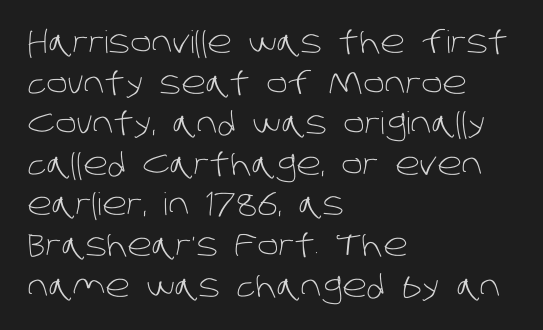
{"serif": "no", "bold": "no", "weight": "light", "width": "normal", "stroke_contrast": "low", "x_height": "large", "monospaced": "no", "underline": "no", "align": "left", "line_spacing": "normal", "line_spacing_ratio": 1.31, "letter_spacing": "normal", "letter_spacing_em": 0.0, "glyph_px": 31}
